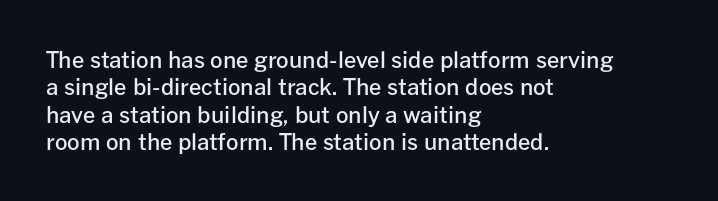
Typographic density is moderately raised because the face is semibold. Vertical strokes here are truly vertical. Between one letter and the next there's only the usual sliver of space. The setting favours the left margin, as ordinary paragraphs usually do.
